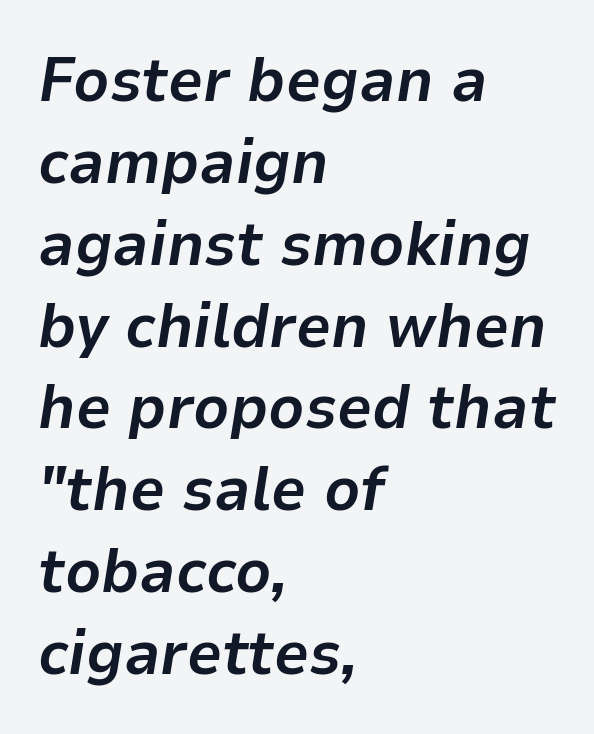
{"italic": "yes", "lean": "right", "slant_degrees": 9, "bold": "yes", "weight": "bold", "width": "normal", "stroke_contrast": "low", "x_height": "medium", "monospaced": "no", "underline": "no", "align": "left", "line_spacing": "normal", "line_spacing_ratio": 1.32, "letter_spacing": "normal", "letter_spacing_em": 0.0, "glyph_px": 62}
